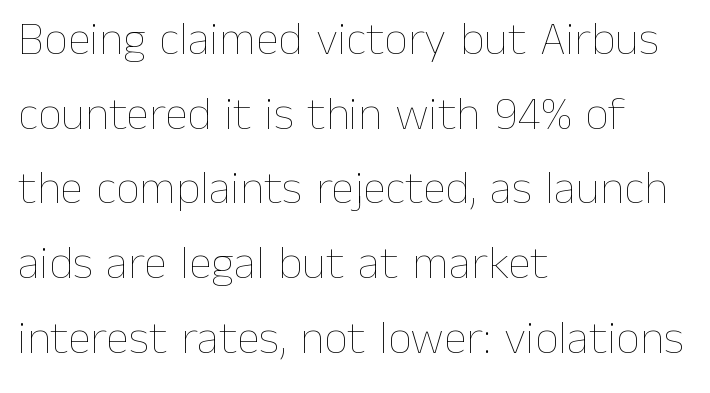
The image shows 47 px thin type, upright; set left-aligned, normal line spacing (1.59x), normal letter spacing, not underlined; low stroke contrast and a medium x-height.
